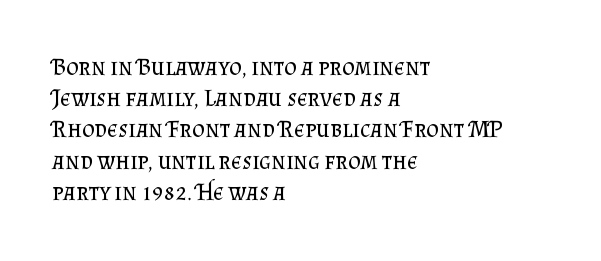
The ragged edge is on the right, which tells us the setting is flush left. The passage shown is not underscored anywhere. These lines were composed using upright roman letters. This sample uses plain, unmodified letter spacing. Reading down the column, the eye jumps a familiar distance to each next line.
